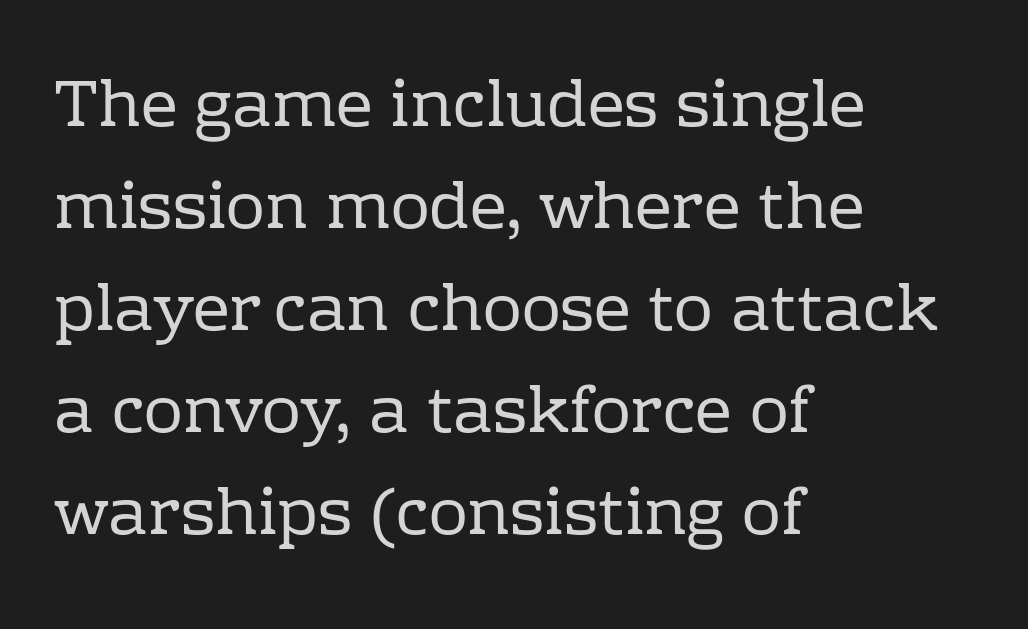
The image shows 65 px regular-weight serif type, upright; set left-aligned, normal line spacing (1.57x), normal letter spacing, not underlined; low stroke contrast and a medium x-height.
